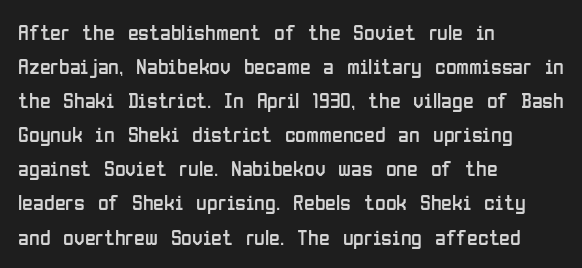
Caption: multi-line text, flush left, ragged right. Rendered with straight, roman letterforms. Beneath every word, the page is bare. Weight: not bold — regular or lighter. Nobody touched the tracking dial on this one. Vertically, the passage feels balanced, rows spaced as you'd expect.
